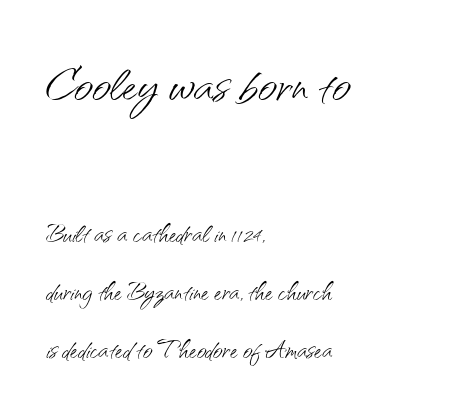
The image shows 66 px light sans-serif type; set left-aligned, line spacing 1.75x, normal letter spacing, not underlined; the first (top) block is 2.0x larger; medium stroke contrast and a small x-height.
